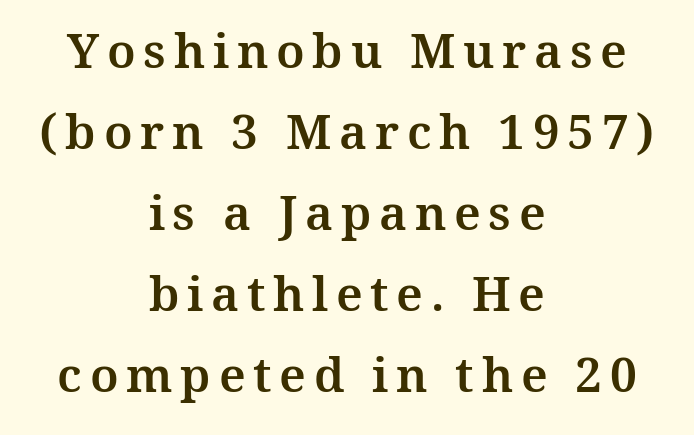
Q: Is the text italic (slanted)? A: No, it is upright.
Q: Is the typeface a serif or a sans-serif typeface? A: Serif.
Q: Is the text underlined? A: No.
Q: How is the paragraph aligned? A: Centered.
Q: Is the spacing between lines tight, normal or loose? A: Normal.
Q: Width (condensed, normal, or wide)? A: Normal.
Q: Stroke contrast? A: Medium.
Q: x-height? A: Medium.
Q: Monospaced? A: No.
